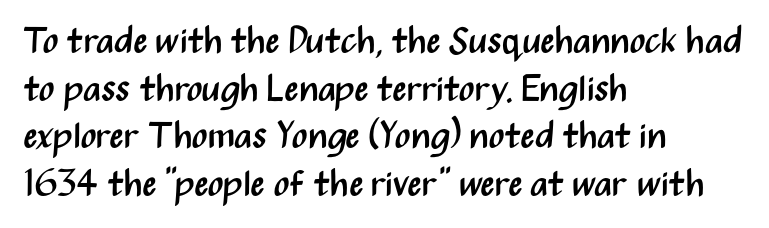
Varying glyph widths throughout — classic text-font behaviour. The passage is arranged the way most books set body copy — flush left. Stroke mass is kept to a normal reading level or below. These lines keep a tight, regular rhythm from letter to letter. Whoever set this chose a conventional vertical rhythm. The lettering stays uniformly vertical, giving the passage a roman look.
